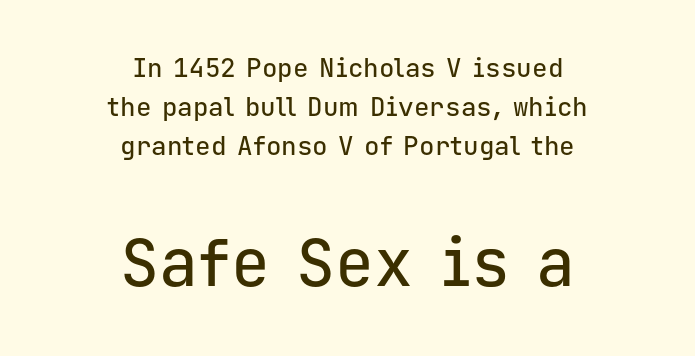
Q: Is the text italic (slanted)? A: No, it is upright.
Q: Is the typeface a serif or a sans-serif typeface? A: Sans-serif.
Q: Is the text underlined? A: No.
Q: How is the paragraph aligned? A: Centered.
Q: Is the spacing between letters normal or unusually wide? A: Normal.
Q: Is the spacing between lines tight, normal or loose? A: Normal.
Q: Which block of text is set in a larger size, the first (top) or the second (bottom)? A: The second (bottom) one.
Q: Width (condensed, normal, or wide)? A: Normal.
Q: Stroke contrast? A: Low.
Q: x-height? A: Medium.
Q: Monospaced? A: Yes.
